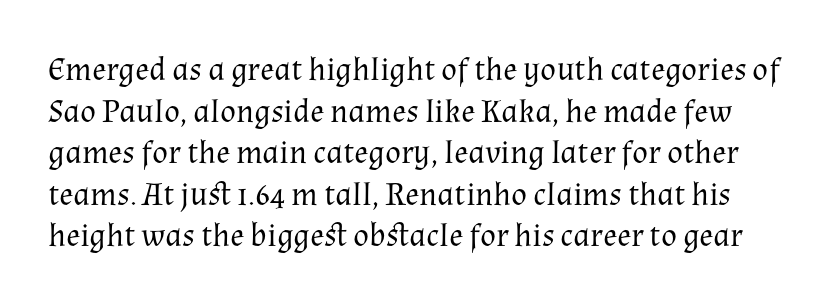
The image shows 33 px regular-weight serif type, upright; set normal line spacing (1.26x), normal letter spacing, not underlined; medium stroke contrast and a medium x-height.
